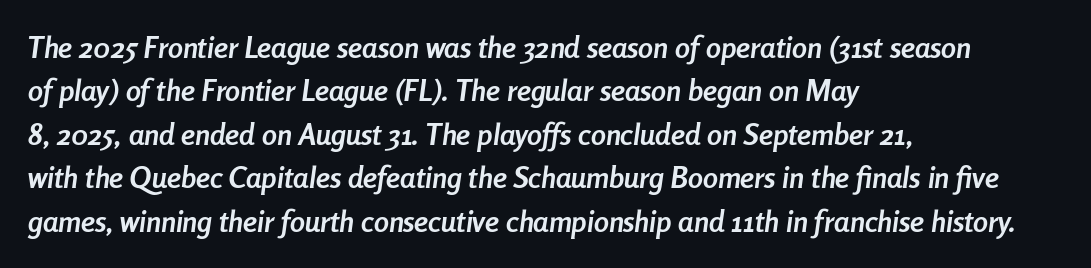
Q: Is the text bold? A: Yes.
Q: Is the text italic (slanted)? A: Yes, it leans right by about 8 degrees.
Q: Is the text underlined? A: No.
Q: How is the paragraph aligned? A: Left-aligned.
Q: Is the spacing between letters normal or unusually wide? A: Normal.
Q: Is the spacing between lines tight, normal or loose? A: Normal.
Q: Width (condensed, normal, or wide)? A: Condensed.
Q: Stroke contrast? A: Low.
Q: x-height? A: Medium.
Q: Monospaced? A: No.
